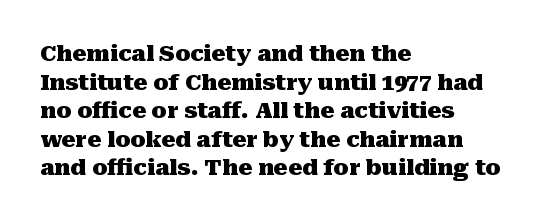
{"italic": "no", "bold": "yes", "underline": "no", "align": "left", "line_spacing": "normal", "line_spacing_ratio": 1.3, "letter_spacing": "normal", "letter_spacing_em": 0.0, "glyph_px": 22}
